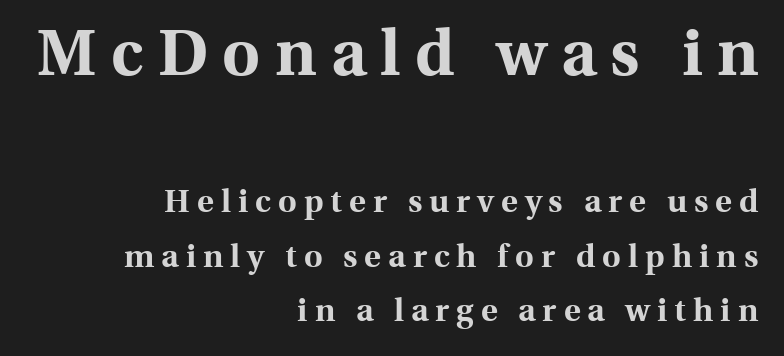
Q: Is the text bold? A: Yes.
Q: Is the text italic (slanted)? A: No, it is upright.
Q: Is the typeface a serif or a sans-serif typeface? A: Serif.
Q: Is the text underlined? A: No.
Q: How is the paragraph aligned? A: Right-aligned.
Q: Is the spacing between letters normal or unusually wide? A: Unusually wide.
Q: Is the spacing between lines tight, normal or loose? A: Normal.
Q: Which block of text is set in a larger size, the first (top) or the second (bottom)? A: The first (top) one.
Q: Width (condensed, normal, or wide)? A: Normal.
Q: x-height? A: Medium.
Q: Monospaced? A: No.
